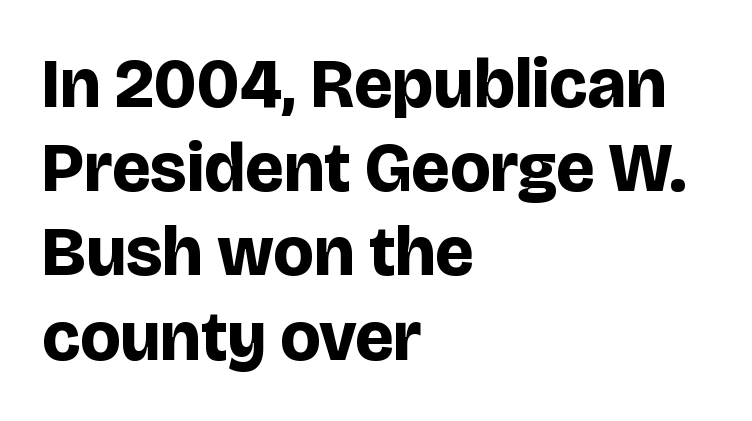
Q: Is the text bold? A: Yes.
Q: Is the text italic (slanted)? A: No, it is upright.
Q: Is the typeface a serif or a sans-serif typeface? A: Sans-serif.
Q: Is the text underlined? A: No.
Q: How is the paragraph aligned? A: Left-aligned.
Q: Is the spacing between letters normal or unusually wide? A: Normal.
Q: Width (condensed, normal, or wide)? A: Normal.
Q: Stroke contrast? A: Low.
Q: x-height? A: Large.
Q: Monospaced? A: No.
